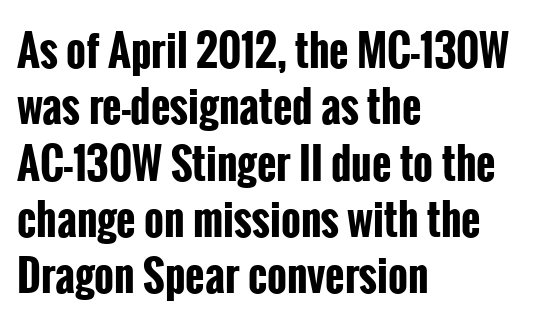
The image shows 42 px bold, condensed sans-serif type, upright; set left-aligned, normal line spacing (1.34x), normal letter spacing, not underlined; low stroke contrast and a medium x-height.
